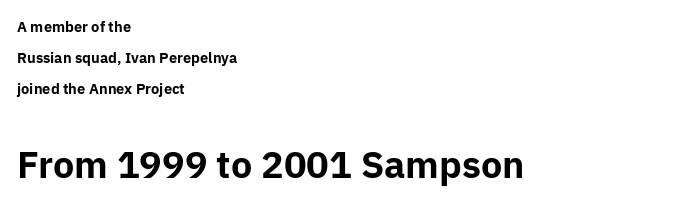
The image shows 36 px bold sans-serif type, upright; set left-aligned, loose line spacing (2.23x), normal letter spacing, not underlined; the second (bottom) block is 2.57x larger; low stroke contrast and a medium x-height.
